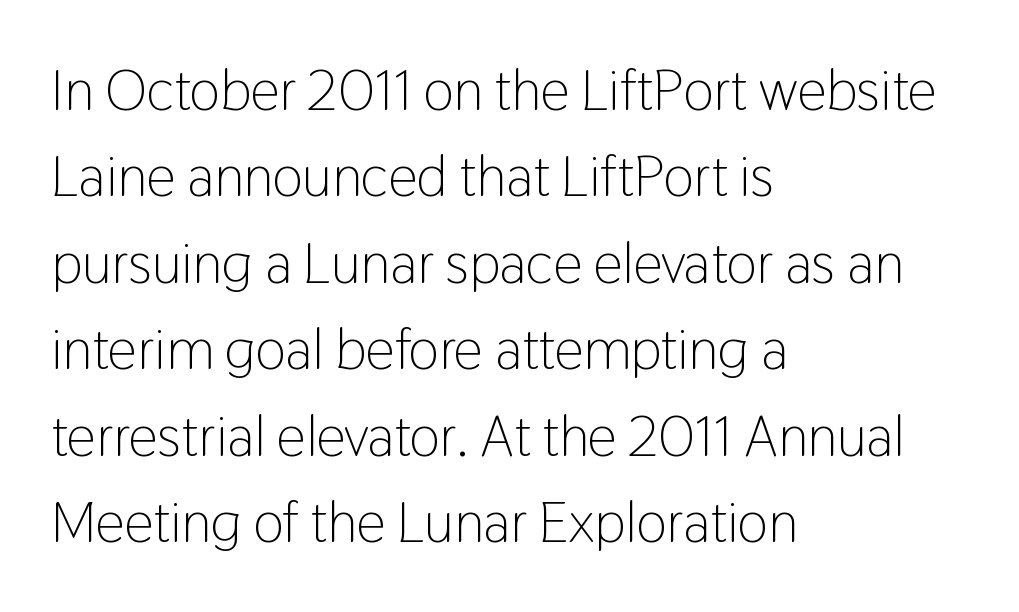
The image shows 58 px light, condensed sans-serif type, upright; set left-aligned, normal line spacing (1.49x), normal letter spacing, not underlined; low stroke contrast and a medium x-height.
